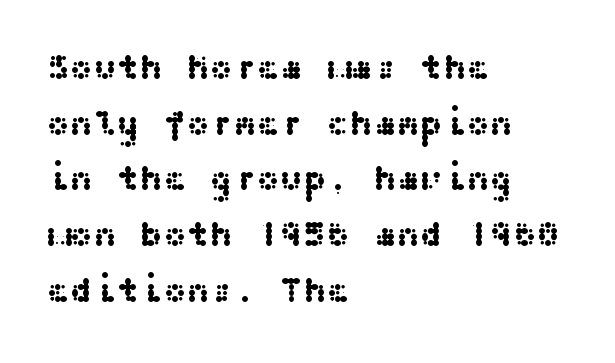
{"serif": "no", "italic": "no", "width": "wide", "stroke_contrast": "medium", "x_height": "medium", "underline": "no", "align": "left", "line_spacing": "normal", "line_spacing_ratio": 1.59, "letter_spacing": "normal", "letter_spacing_em": 0.0, "glyph_px": 35}
